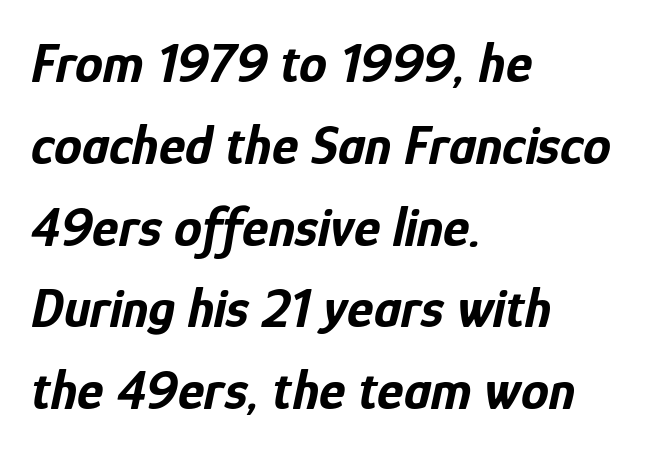
The passage shown leans; its letterforms are oblique. You'd pick this weight for a headline — it's a proper bold. These lines are rendered in a variable-pitch font. This rendering uses left alignment, leaving the right contour irregular. Each word holds together tightly as a unit, with standard inter-letter gaps.
